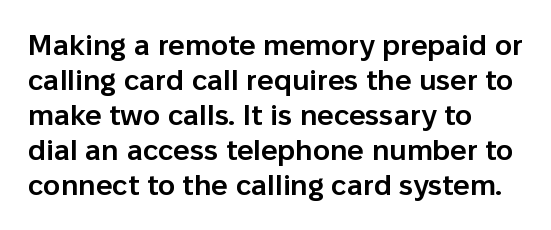
The image shows 29 px semibold sans-serif type, upright; set left-aligned, line spacing 1.21x, normal letter spacing, not underlined; low stroke contrast and a medium x-height.
